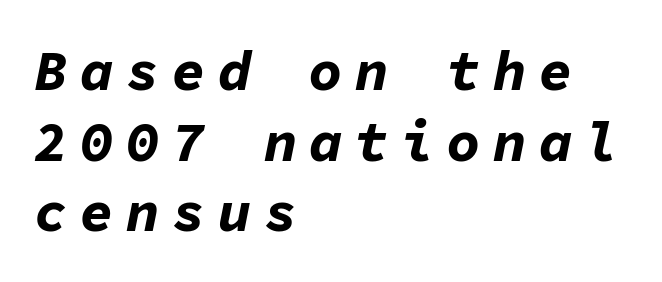
The image shows 56 px bold type, italic (leaning right), monospaced; set left-aligned, normal line spacing (1.26x), unusually wide letter spacing (+0.22 em), not underlined; low stroke contrast and a medium x-height.
